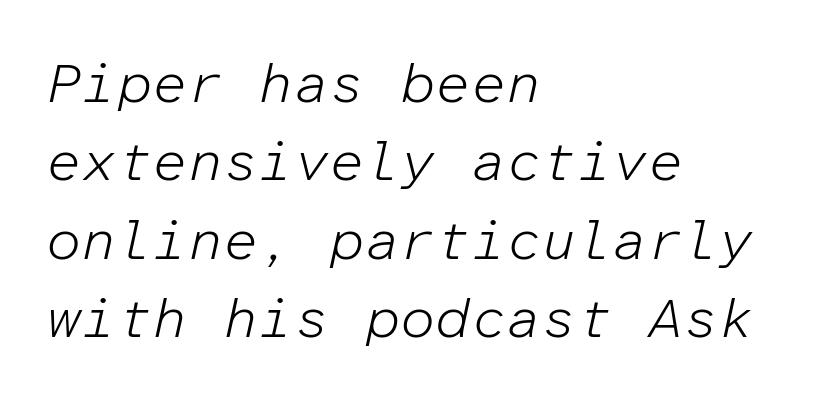
The image shows 56 px light type, italic (leaning right), monospaced; set left-aligned, normal line spacing (1.4x), normal letter spacing, not underlined; low stroke contrast and a medium x-height.
